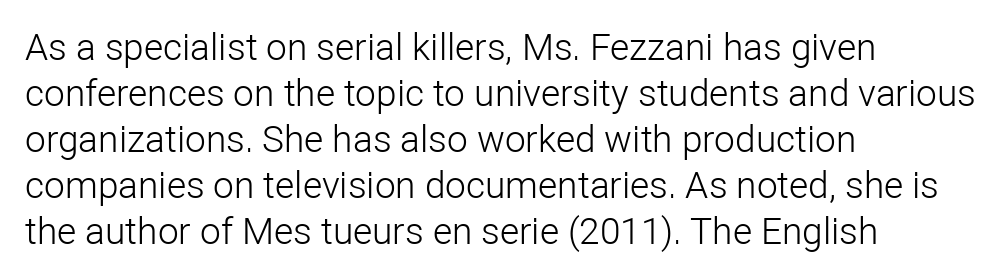
The image shows 37 px light sans-serif type, upright; set left-aligned, line spacing 1.24x, normal letter spacing, not underlined; low stroke contrast and a medium x-height.
